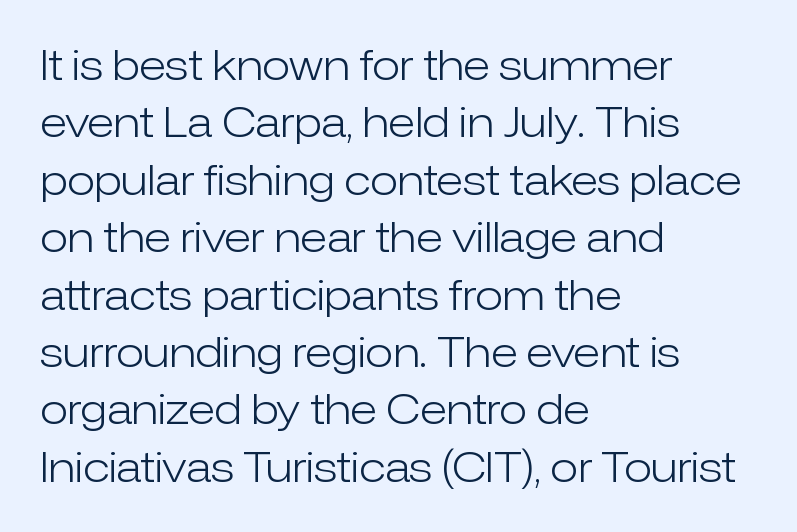
{"serif": "no", "italic": "no", "bold": "no", "weight": "light", "width": "normal", "stroke_contrast": "low", "x_height": "medium", "monospaced": "no", "underline": "no", "align": "left", "line_spacing": "normal", "line_spacing_ratio": 1.4, "letter_spacing": "normal", "letter_spacing_em": 0.0, "glyph_px": 41}
